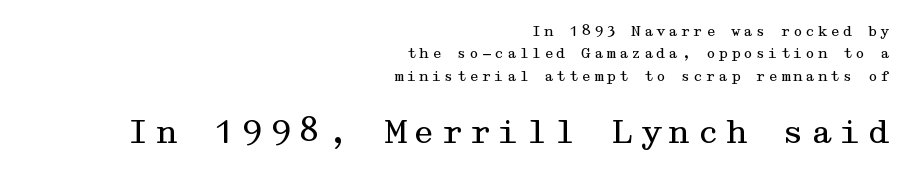
{"serif": "yes", "italic": "no", "bold": "no", "weight": "regular", "width": "wide", "stroke_contrast": "medium", "x_height": "medium", "underline": "no", "align": "right", "line_spacing": "normal", "line_spacing_ratio": 1.6, "larger_block": "second", "size_ratio": 2.29, "glyph_px": 32}
